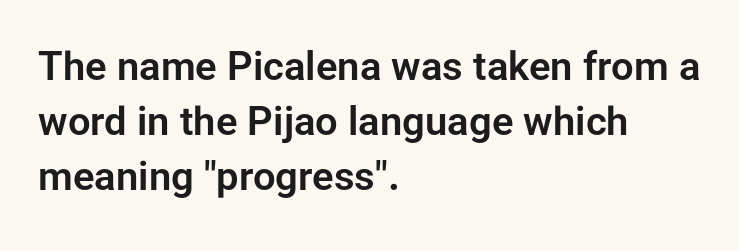
{"serif": "no", "italic": "no", "width": "normal", "stroke_contrast": "low", "x_height": "medium", "monospaced": "no", "underline": "no", "align": "left", "line_spacing": "normal", "line_spacing_ratio": 1.38, "letter_spacing": "normal", "letter_spacing_em": 0.0, "glyph_px": 40}
